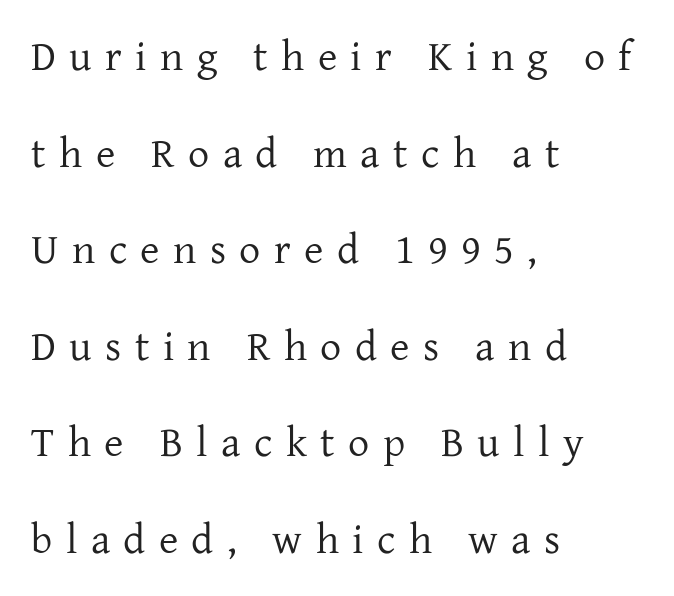
A classic flush-left, rag-right setting is used for this passage. The gap between lines stays unmarked. The tracking jumps out immediately: characters are airy and widely separated. Italic: no, the glyphs are upright roman. The vertical gap from one line to the next is large.
